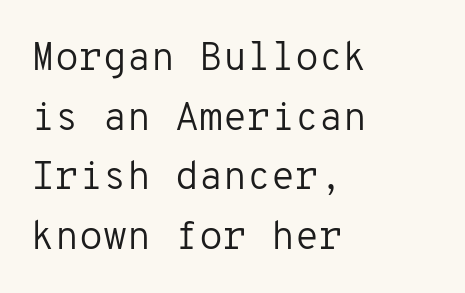
All the whitespace from short lines collects on the right. Each letter, wide or thin by design, is forced into the same width here. Does the type have serifs? No, each stem ends abruptly. Plain, unruled lines of type. Weight class: somewhere from thin through regular. A typesetter would call this zero additional tracking.
